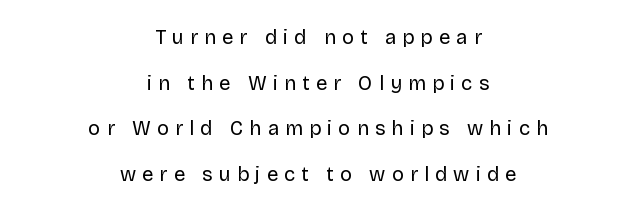
Descender tails drop into unmarked territory. The typography opts for an upright posture over an oblique one. The typeface has the unassuming heft of standard copy or less. These lines have a slow, spaced-out rhythm from letter to letter. A great deal of white space separates one row of letters from the next. A student would call this center alignment; a typographer would say set centered.
